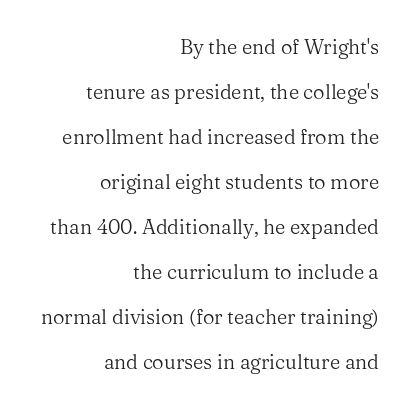
The image shows 20 px text type, upright; set right-aligned, loose line spacing (2.25x), normal letter spacing, not underlined.
